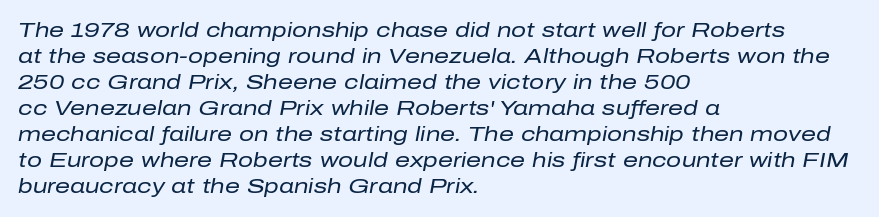
Q: Is the text bold? A: No.
Q: Is the text italic (slanted)? A: Yes, it leans right by about 10 degrees.
Q: Is the text underlined? A: No.
Q: How is the paragraph aligned? A: Left-aligned.
Q: Is the spacing between letters normal or unusually wide? A: Normal.
